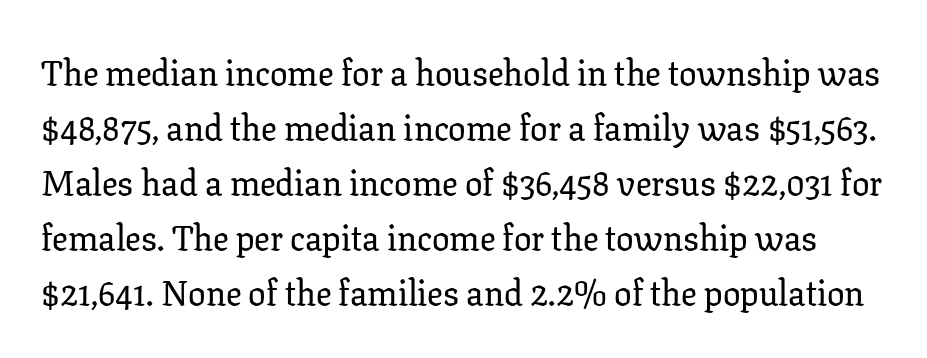
{"serif": "yes", "italic": "no", "width": "normal", "stroke_contrast": "low", "x_height": "medium", "monospaced": "no", "underline": "no", "line_spacing": "normal", "line_spacing_ratio": 1.57, "letter_spacing": "normal", "letter_spacing_em": 0.0, "glyph_px": 35}
